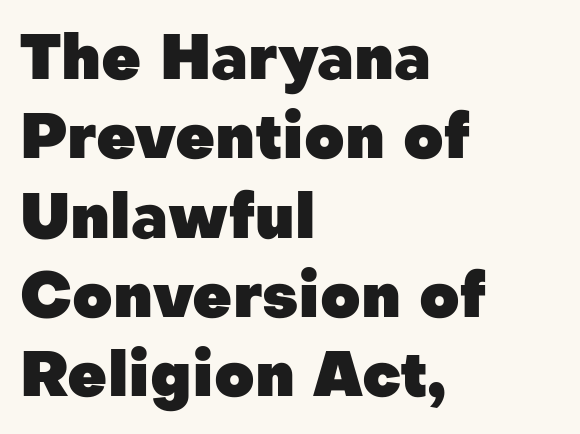
This is sans-serif lettering, the kind often seen on screens and signage. Check under the words: just untouched page. I'd describe the lettering as bold — thick and assertive. The passage shown is typed in a proportional face where columns would drift.
